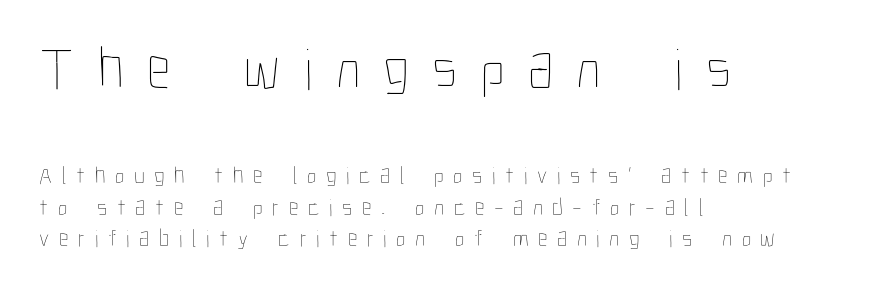
The image shows 59 px thin, condensed type, upright; set left-aligned, normal line spacing (1.31x), unusually wide letter spacing (+0.4 em), not underlined; the first (top) block is 2.46x larger; low stroke contrast and a medium x-height.
